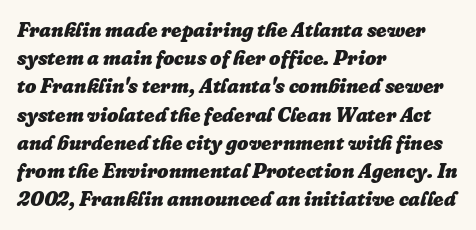
{"italic": "yes", "lean": "right", "slant_degrees": 16, "bold": "yes", "underline": "no", "align": "left", "line_spacing": "normal", "line_spacing_ratio": 1.41, "letter_spacing": "normal", "letter_spacing_em": 0.0, "glyph_px": 20}
